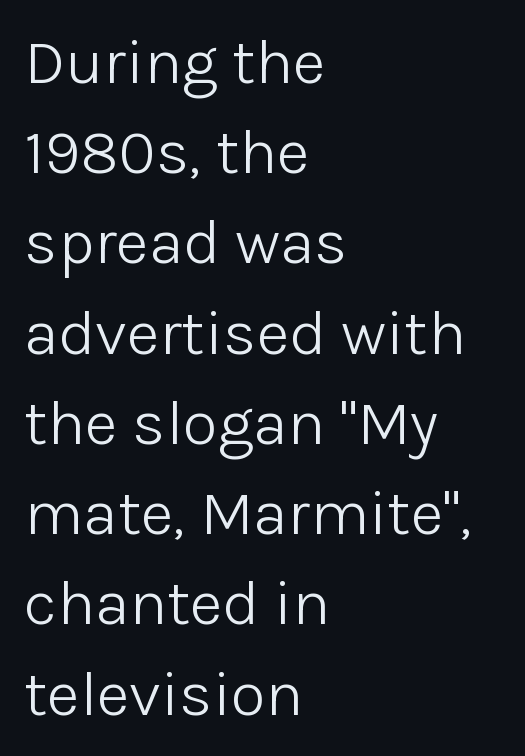
Italic? Not at all — the glyphs are vertical. Summary of vertical rhythm: regular, with standard interline spacing. The paragraph has a hard left edge and a soft right edge. Each letter keeps its own natural width here, so spacing adapts to shape. Observe the ordinary spacing: letters are neighbours, not strangers.
